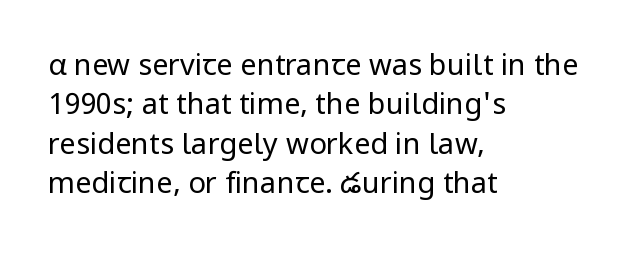
The image shows 29 px regular-weight sans-serif type, upright; set left-aligned, normal line spacing (1.36x), normal letter spacing, not underlined; low stroke contrast and a medium x-height.
